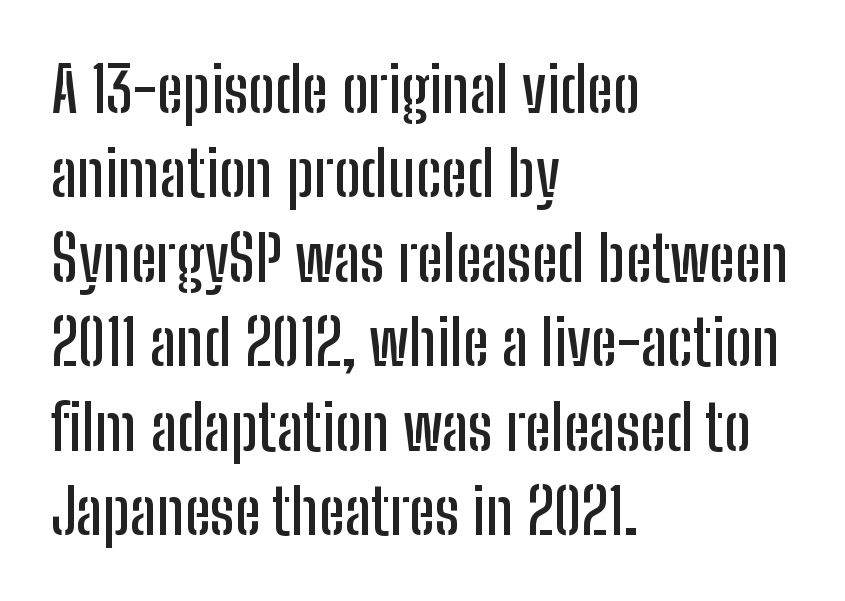
The specimen omits any rule beneath the text block's lines. One glance says typical: line gaps are just what's usual. Caption: standard tracking, unaltered. Each letter's strokes conclude bluntly, with no projecting serifs.
